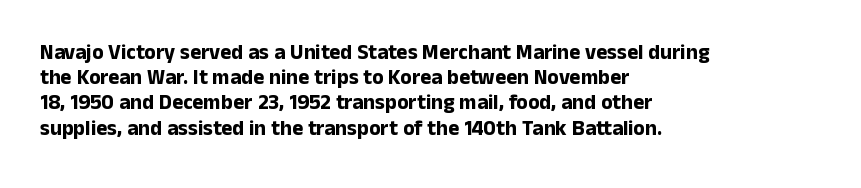
The image shows 21 px bold type, upright; set left-aligned, line spacing 1.2x, normal letter spacing, not underlined.
